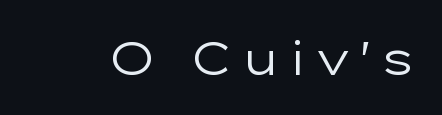
The image shows 47 px regular-weight, wide sans-serif type, upright; set not underlined; low stroke contrast and a medium x-height.
